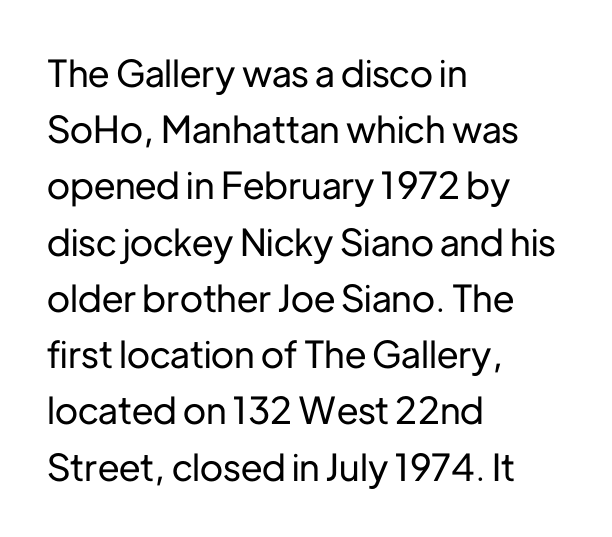
The image shows 37 px sans-serif type, upright; set left-aligned, normal line spacing (1.52x), normal letter spacing, not underlined; low stroke contrast and a medium x-height.
